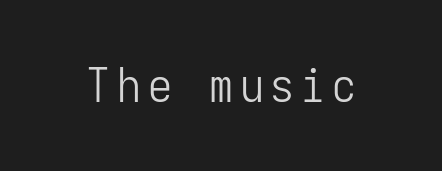
{"serif": "no", "italic": "no", "bold": "no", "weight": "light", "width": "condensed", "stroke_contrast": "low", "x_height": "medium", "monospaced": "yes", "underline": "no", "glyph_px": 48}
